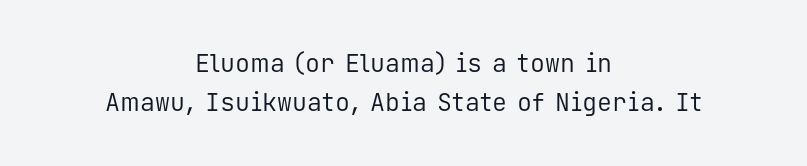
The image shows 25 px text type, upright; set centered, normal line spacing (1.58x), normal letter spacing, not underlined.
